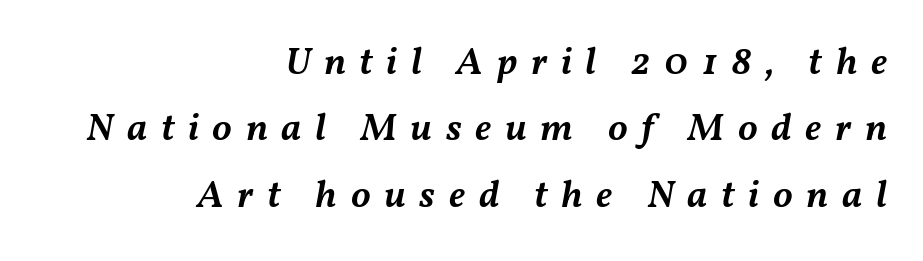
The image shows 39 px semibold type, italic (leaning right); set right-aligned, normal line spacing (1.7x), unusually wide letter spacing (+0.35 em), not underlined; medium stroke contrast and a medium x-height.
